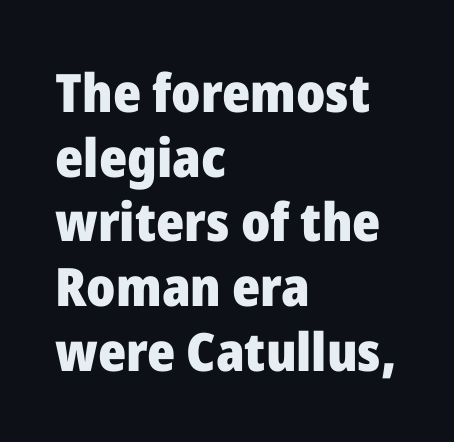
The area under the type is left untouched. The typesetting leans heavy: a genuine bold. Characters follow at the spacing the type designer built in. Is this a fixed-width face? No — the glyphs have proportional, varying widths.
